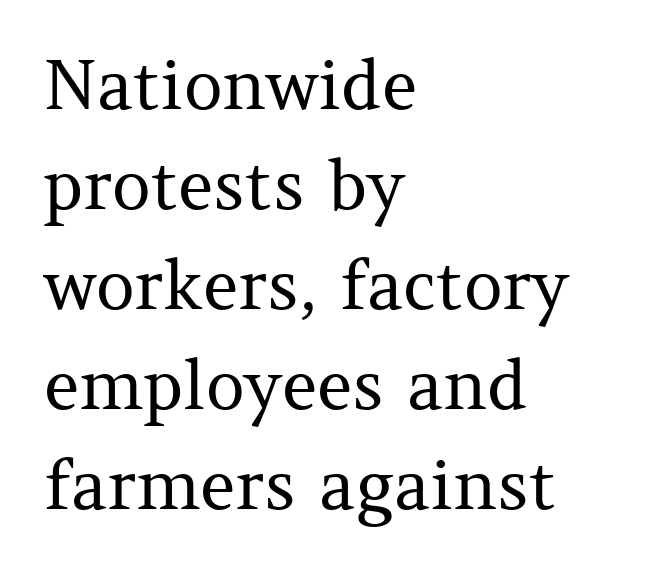
The image shows 68 px regular-weight serif type, upright; set left-aligned, normal line spacing (1.47x), normal letter spacing, not underlined; medium stroke contrast and a medium x-height.
